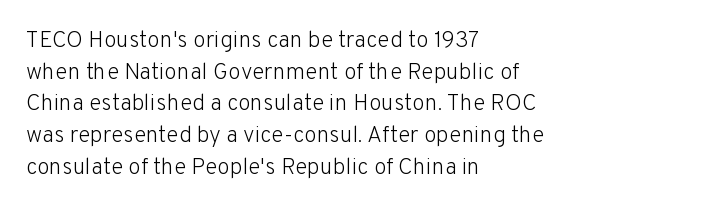
A roman cut, with each character standing at attention. Line spacing here is normal. The text block is weighted toward the left margin, trailing off unevenly rightward. Lines of text with bare space underneath. Nothing unusual about the tracking: characters are spaced as the font intends. A quiet, ordinary-to-light weight characterises the typeface.
